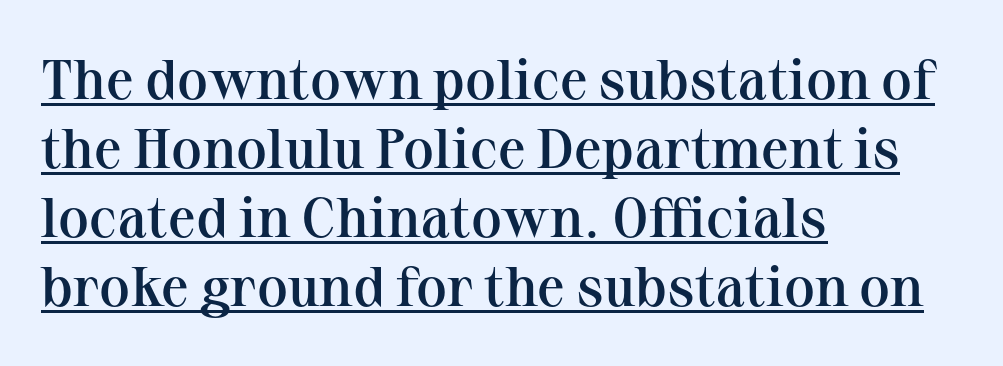
Q: Is the text bold? A: Semi-bold.
Q: Is the text italic (slanted)? A: No, it is upright.
Q: Is the typeface a serif or a sans-serif typeface? A: Serif.
Q: Is the text underlined? A: Yes.
Q: How is the paragraph aligned? A: Left-aligned.
Q: Is the spacing between letters normal or unusually wide? A: Normal.
Q: Width (condensed, normal, or wide)? A: Normal.
Q: Stroke contrast? A: Medium.
Q: x-height? A: Medium.
Q: Monospaced? A: No.
